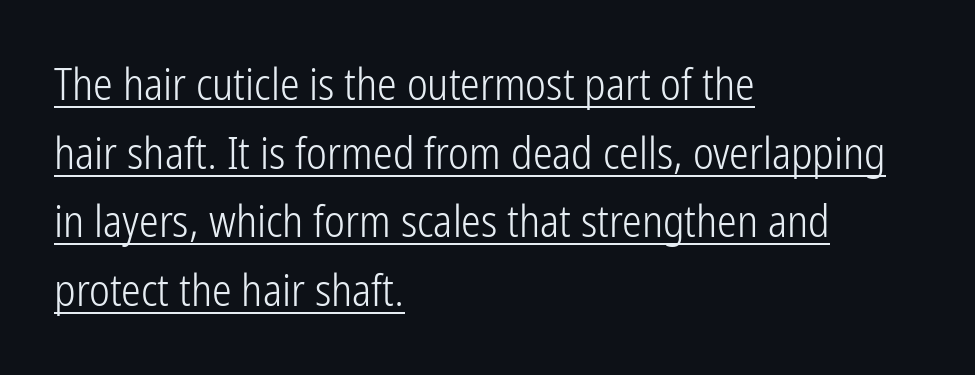
{"serif": "no", "italic": "no", "bold": "no", "weight": "light", "width": "condensed", "stroke_contrast": "low", "x_height": "medium", "monospaced": "no", "underline": "yes", "align": "left", "line_spacing": "normal", "line_spacing_ratio": 1.56, "letter_spacing": "normal", "letter_spacing_em": 0.0, "glyph_px": 44}
